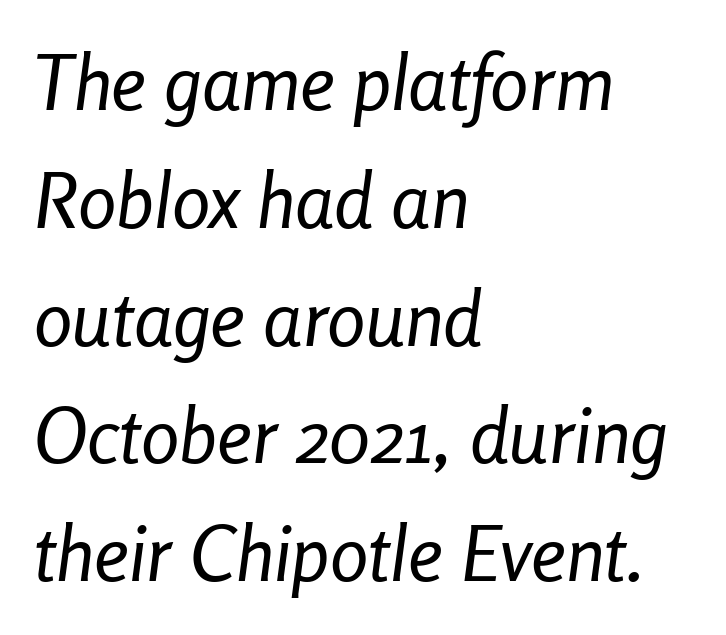
{"italic": "yes", "lean": "right", "slant_degrees": 8, "bold": "no", "weight": "regular", "width": "condensed", "stroke_contrast": "low", "x_height": "medium", "monospaced": "no", "underline": "no", "align": "left", "line_spacing": "normal", "line_spacing_ratio": 1.53, "letter_spacing": "normal", "letter_spacing_em": 0.0, "glyph_px": 77}
